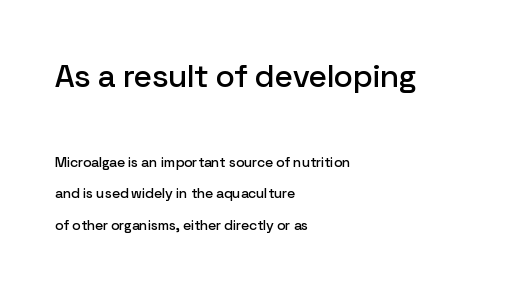
{"serif": "no", "italic": "no", "width": "normal", "stroke_contrast": "low", "x_height": "medium", "monospaced": "no", "underline": "no", "align": "left", "line_spacing": "loose", "line_spacing_ratio": 2.25, "letter_spacing": "normal", "letter_spacing_em": 0.0, "larger_block": "first", "size_ratio": 2.29, "glyph_px": 32}
